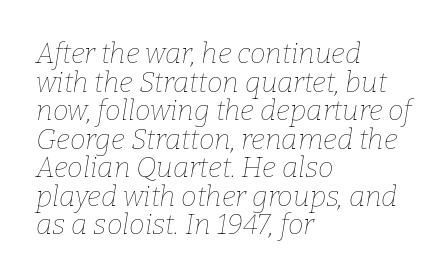
This rendering uses left alignment, leaving the right contour irregular. These lines were composed using italics. The typeface has the unassuming heft of standard copy or less. Observe the ordinary spacing: letters are neighbours, not strangers.
